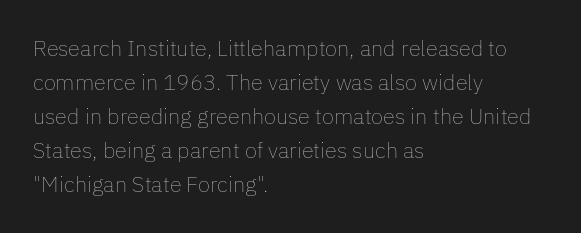
{"italic": "no", "bold": "no", "underline": "no", "align": "left", "line_spacing": "normal", "line_spacing_ratio": 1.55, "letter_spacing": "normal", "letter_spacing_em": 0.0, "glyph_px": 22}
